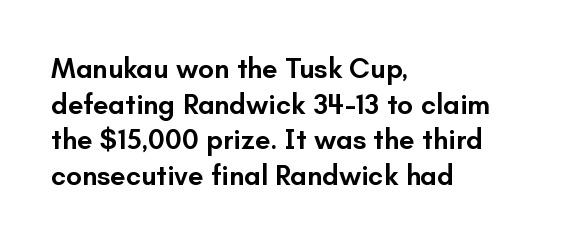
The image shows 28 px semibold sans-serif type, upright; set left-aligned, normal line spacing (1.27x), normal letter spacing, not underlined; low stroke contrast and a small x-height.
